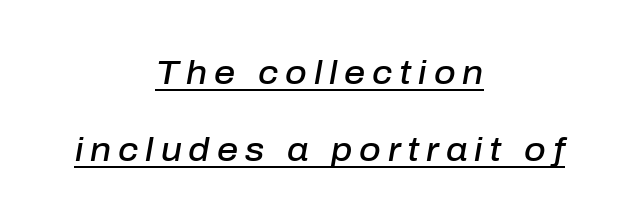
Q: Is the text bold? A: Semi-bold.
Q: Is the text italic (slanted)? A: Yes, it leans right by about 10 degrees.
Q: Is the text underlined? A: Yes.
Q: How is the paragraph aligned? A: Centered.
Q: Is the spacing between letters normal or unusually wide? A: Unusually wide.
Q: Is the spacing between lines tight, normal or loose? A: Loose.
Q: Width (condensed, normal, or wide)? A: Normal.
Q: Stroke contrast? A: Low.
Q: x-height? A: Medium.
Q: Monospaced? A: No.
